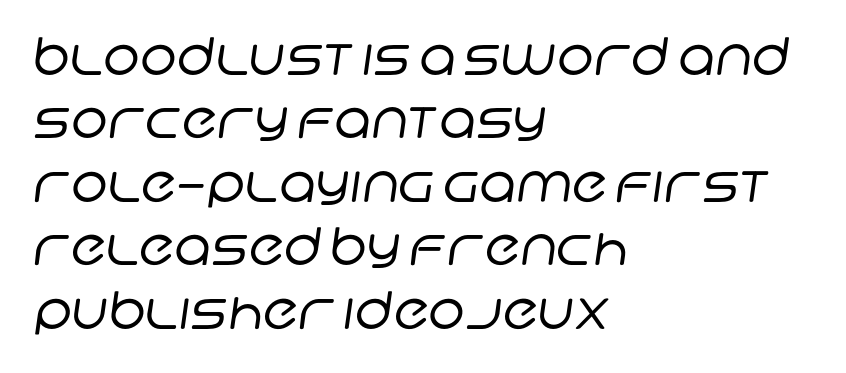
The image shows 52 px regular-weight sans-serif type; set left-aligned, line spacing 1.22x, normal letter spacing, not underlined; low stroke contrast and a large x-height.
